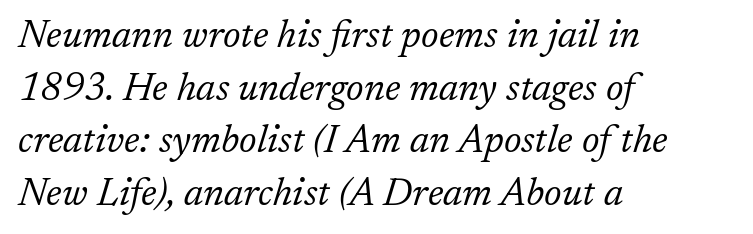
The image shows 39 px light serif type, italic (leaning right); set left-aligned, normal line spacing (1.35x), normal letter spacing, not underlined; low stroke contrast and a medium x-height.
